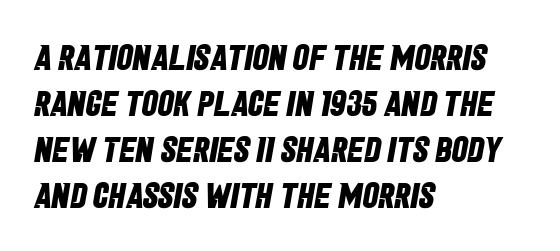
The image shows 36 px bold, condensed sans-serif type; set left-aligned, normal line spacing (1.28x), normal letter spacing, not underlined; low stroke contrast and a large x-height.
